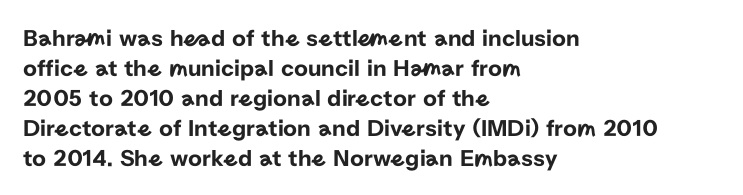
The image shows 24 px text type, upright; set left-aligned, normal line spacing (1.25x), normal letter spacing, not underlined.
